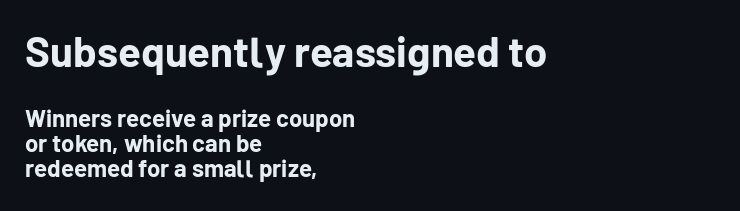
Q: Is the text bold? A: Yes.
Q: Is the text italic (slanted)? A: No, it is upright.
Q: Is the typeface a serif or a sans-serif typeface? A: Sans-serif.
Q: Is the text underlined? A: No.
Q: How is the paragraph aligned? A: Left-aligned.
Q: Is the spacing between letters normal or unusually wide? A: Normal.
Q: Is the spacing between lines tight, normal or loose? A: Tight.
Q: Which block of text is set in a larger size, the first (top) or the second (bottom)? A: The first (top) one.
Q: Width (condensed, normal, or wide)? A: Normal.
Q: Stroke contrast? A: Low.
Q: x-height? A: Medium.
Q: Monospaced? A: No.
